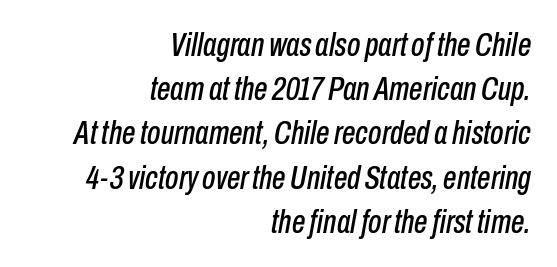
Short and long lines alike share a common ending point at right. Italic: yes, the glyphs are oblique. Note the varied advance widths — an 'i' is clearly narrower than an 'm'. Descenders are the only things crossing below the line. The line texture is even and compact thanks to regular tracking.
